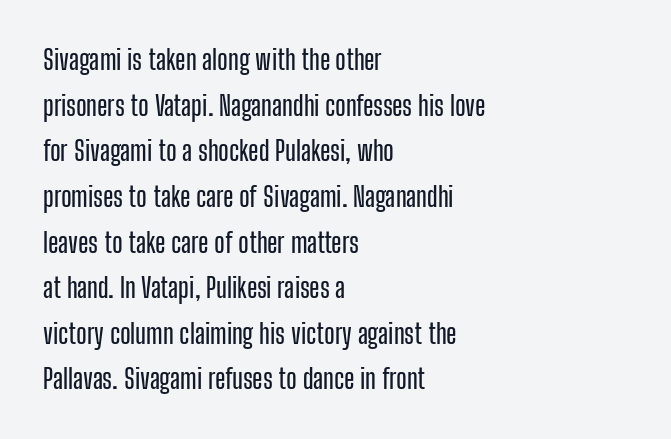
Q: Is the text italic (slanted)? A: No, it is upright.
Q: Is the text underlined? A: No.
Q: How is the paragraph aligned? A: Left-aligned.
Q: Is the spacing between letters normal or unusually wide? A: Normal.
Q: Is the spacing between lines tight, normal or loose? A: Normal.
